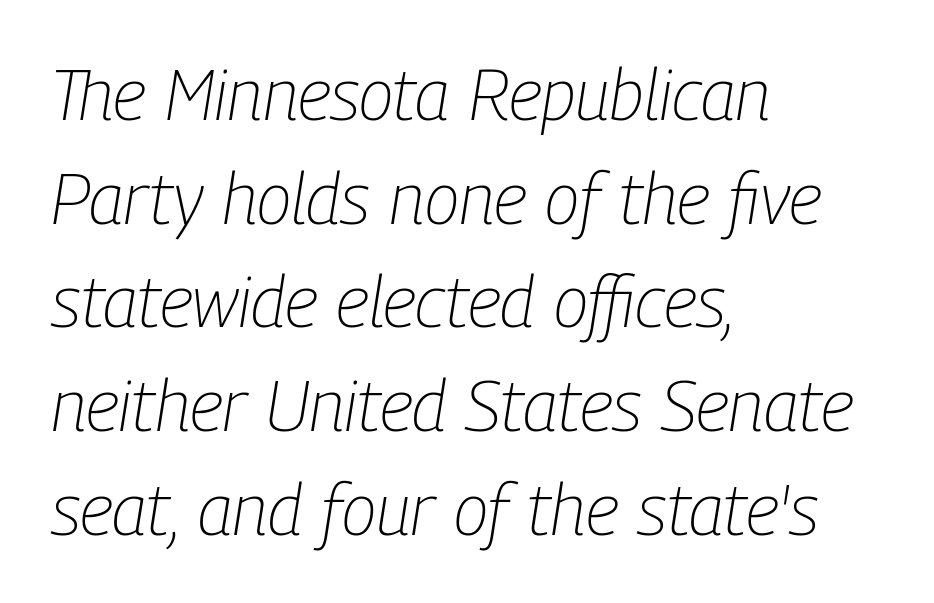
Q: Is the text bold? A: No.
Q: Is the text italic (slanted)? A: Yes, it leans right by about 9 degrees.
Q: Is the text underlined? A: No.
Q: How is the paragraph aligned? A: Left-aligned.
Q: Is the spacing between letters normal or unusually wide? A: Normal.
Q: Is the spacing between lines tight, normal or loose? A: Normal.
Q: Width (condensed, normal, or wide)? A: Condensed.
Q: Stroke contrast? A: Low.
Q: x-height? A: Medium.
Q: Monospaced? A: No.
